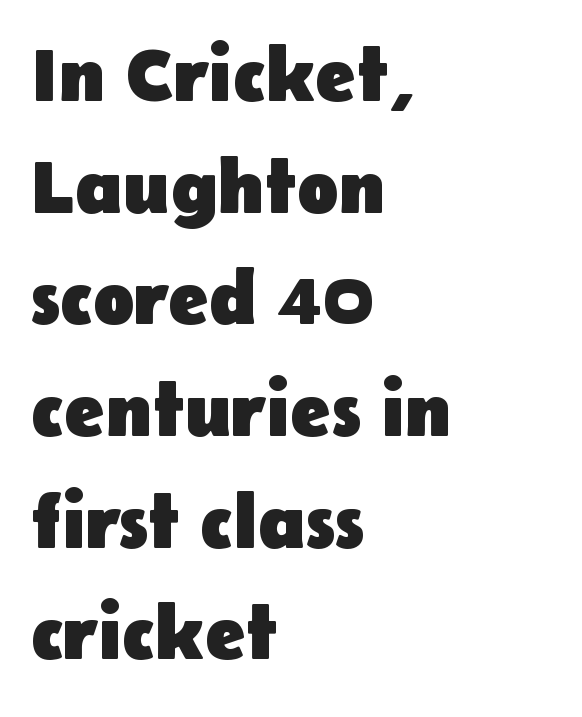
The image shows 77 px heavy sans-serif type, upright; set left-aligned, normal line spacing (1.45x), normal letter spacing, not underlined; low stroke contrast and a medium x-height.
